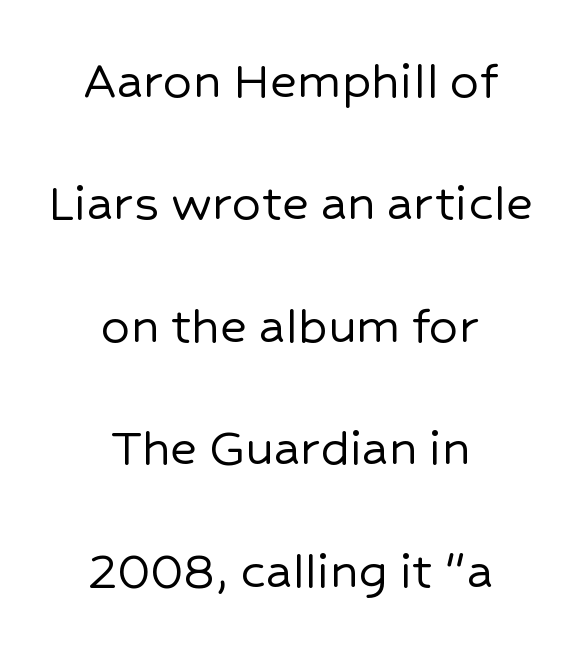
{"serif": "no", "italic": "no", "width": "normal", "stroke_contrast": "low", "x_height": "medium", "monospaced": "no", "underline": "no", "align": "center", "line_spacing": "loose", "line_spacing_ratio": 2.11, "letter_spacing": "normal", "letter_spacing_em": 0.0, "glyph_px": 58}
